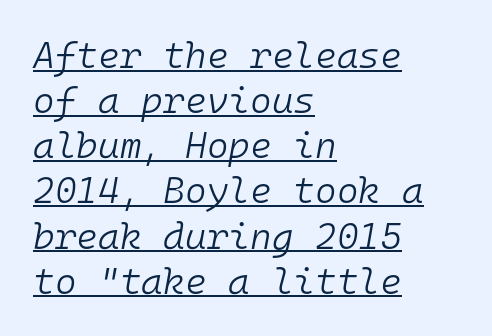
The image shows 37 px light type, italic (leaning right), monospaced; set left-aligned, line spacing 1.22x, normal letter spacing, underlined; low stroke contrast and a medium x-height.
